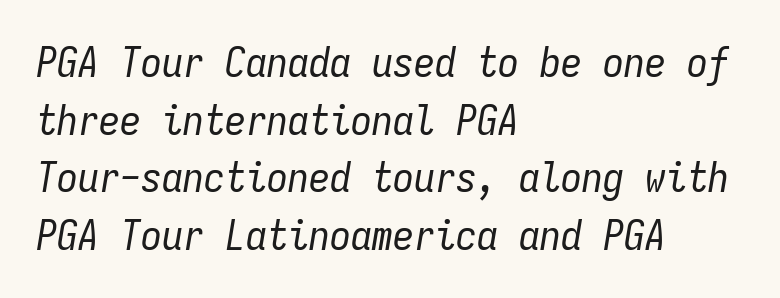
{"italic": "yes", "lean": "right", "slant_degrees": 9, "bold": "no", "weight": "regular", "width": "condensed", "stroke_contrast": "low", "x_height": "medium", "monospaced": "yes", "underline": "no", "align": "left", "line_spacing": "normal", "line_spacing_ratio": 1.37, "letter_spacing": "normal", "letter_spacing_em": 0.0, "glyph_px": 42}
